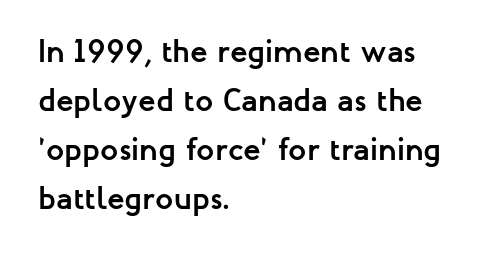
The image shows 32 px semibold sans-serif type, upright; set left-aligned, normal line spacing (1.53x), normal letter spacing, not underlined; low stroke contrast and a medium x-height.
